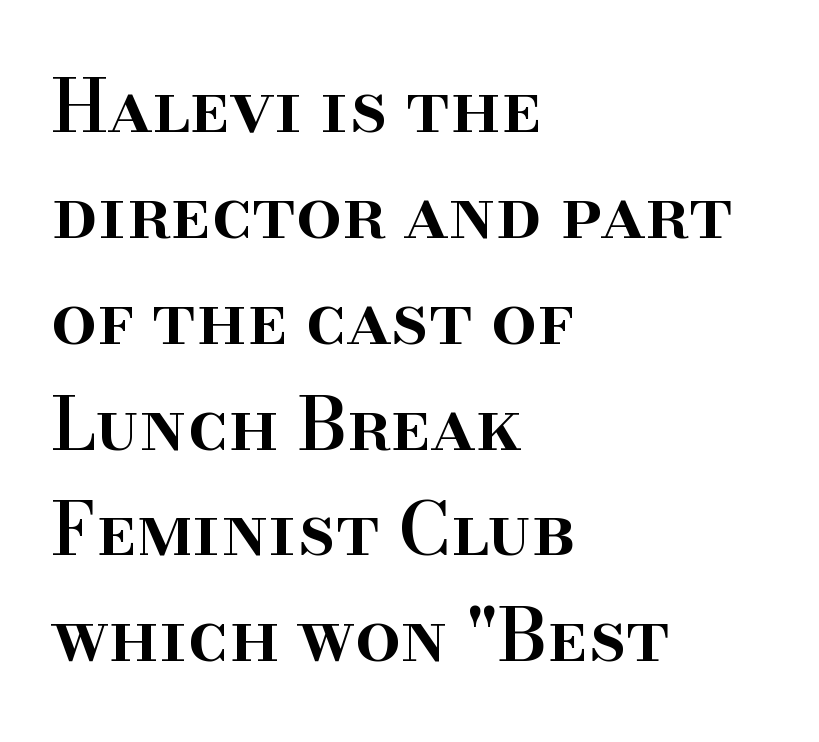
{"serif": "yes", "italic": "no", "bold": "semi", "weight": "semibold", "width": "normal", "stroke_contrast": "high", "x_height": "small", "monospaced": "no", "underline": "no", "align": "left", "line_spacing": "normal", "line_spacing_ratio": 1.47, "letter_spacing": "normal", "letter_spacing_em": 0.0, "glyph_px": 72}
